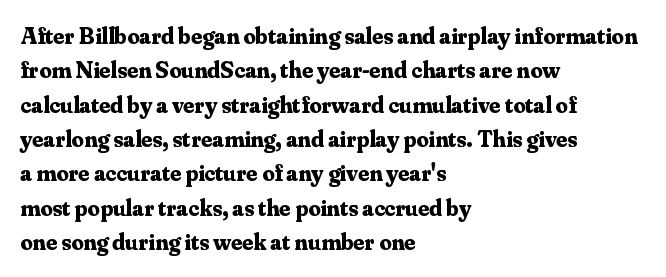
Q: Is the text bold? A: Yes.
Q: Is the text italic (slanted)? A: No, it is upright.
Q: Is the text underlined? A: No.
Q: How is the paragraph aligned? A: Left-aligned.
Q: Is the spacing between letters normal or unusually wide? A: Normal.
Q: Is the spacing between lines tight, normal or loose? A: Normal.
